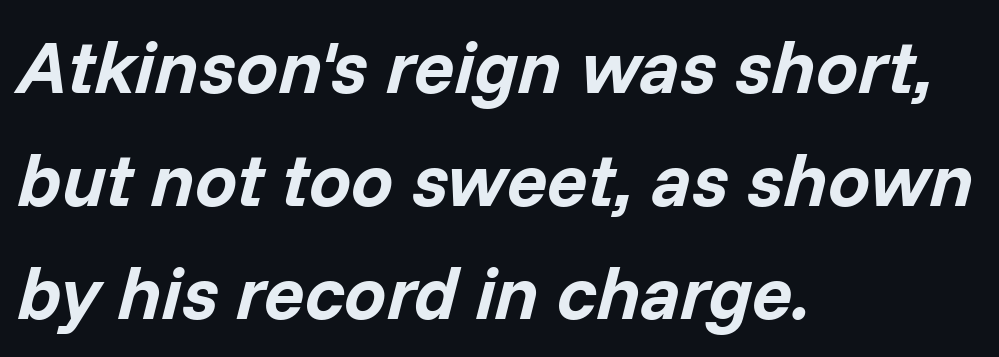
The image shows 75 px bold type, italic (leaning right); set left-aligned, normal line spacing (1.51x), normal letter spacing, not underlined; low stroke contrast and a medium x-height.
